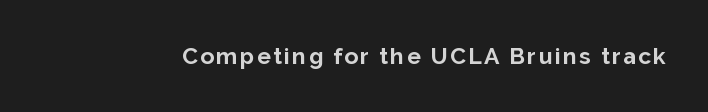
The words here are not underlined. Ascenders rise straight up at ninety degrees. What weight is shown? A full bold with thick strokes.
